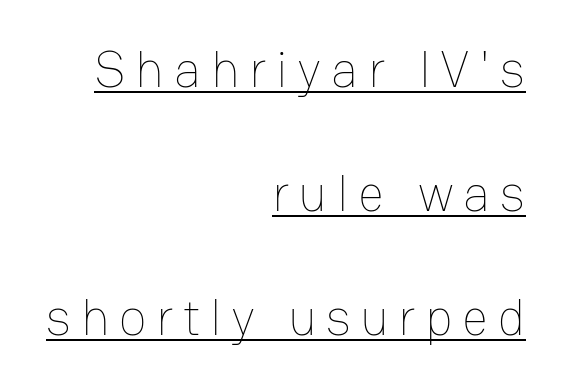
These lines were composed using upright roman letters. Varying glyph widths throughout — classic text-font behaviour. Is the type heavy? It reads as light-to-regular instead. Teacher's note: observe the even right margin — that is flush-right alignment. You can see a thin bar hugging the bottom of the glyphs.
